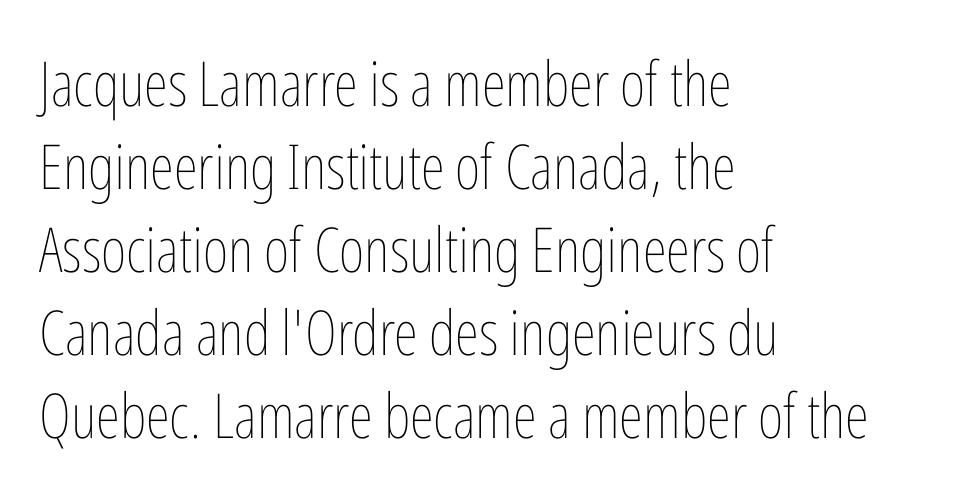
Q: Is the text bold? A: No.
Q: Is the text italic (slanted)? A: No, it is upright.
Q: Is the text underlined? A: No.
Q: How is the paragraph aligned? A: Left-aligned.
Q: Is the spacing between letters normal or unusually wide? A: Normal.
Q: Is the spacing between lines tight, normal or loose? A: Normal.
Q: Width (condensed, normal, or wide)? A: Condensed.
Q: Stroke contrast? A: Low.
Q: x-height? A: Medium.
Q: Monospaced? A: No.
